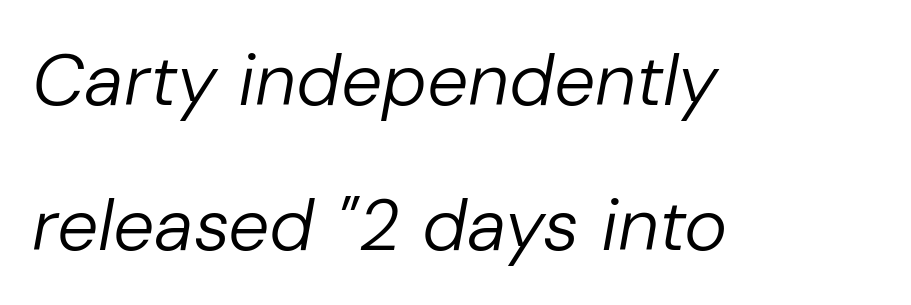
The image shows 73 px regular-weight type, italic (leaning right); set left-aligned, loose line spacing (1.98x), normal letter spacing, not underlined; low stroke contrast and a medium x-height.
